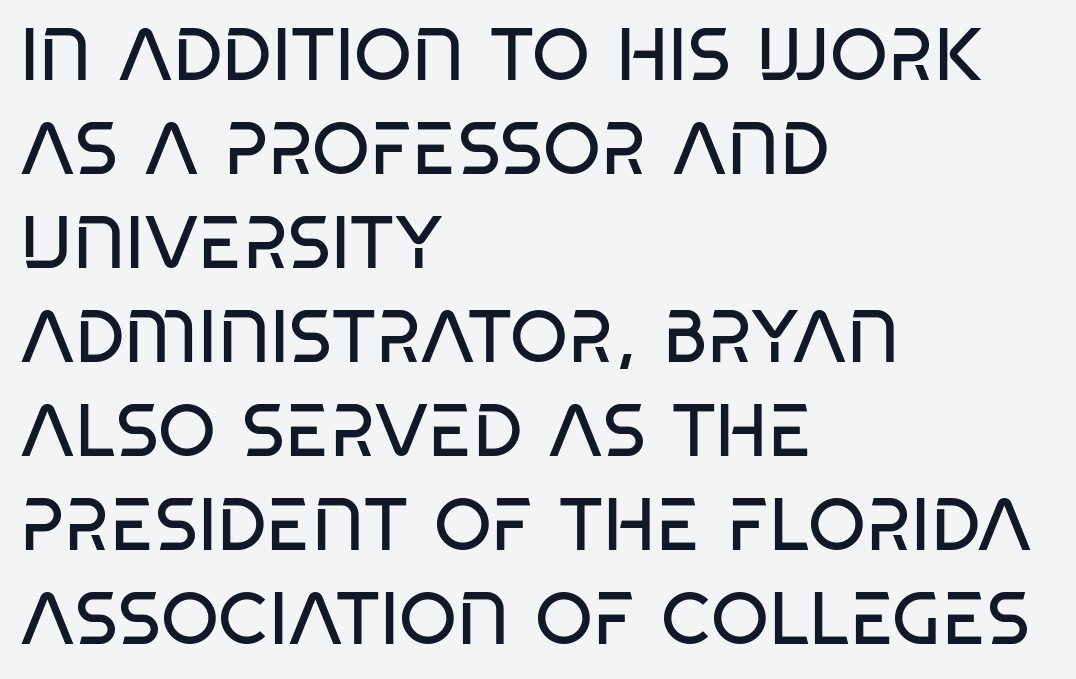
The image shows 74 px regular-weight, condensed sans-serif type, upright; set left-aligned, normal line spacing (1.27x), normal letter spacing, not underlined; low stroke contrast and a large x-height.
